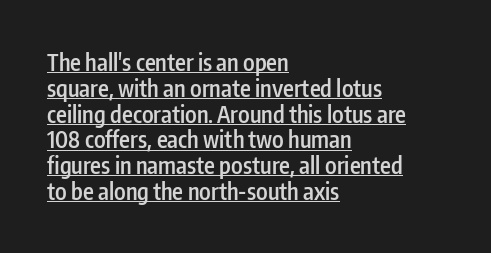
{"italic": "no", "bold": "semi", "underline": "yes", "align": "left", "line_spacing": "tight", "line_spacing_ratio": 1.12, "letter_spacing": "normal", "letter_spacing_em": 0.0, "glyph_px": 23}
